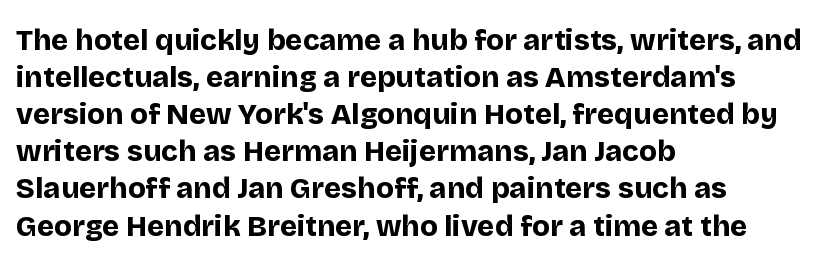
{"serif": "no", "italic": "no", "bold": "yes", "weight": "bold", "width": "normal", "stroke_contrast": "low", "x_height": "large", "monospaced": "no", "underline": "no", "align": "left", "line_spacing": "normal", "line_spacing_ratio": 1.28, "letter_spacing": "normal", "letter_spacing_em": 0.0, "glyph_px": 29}
